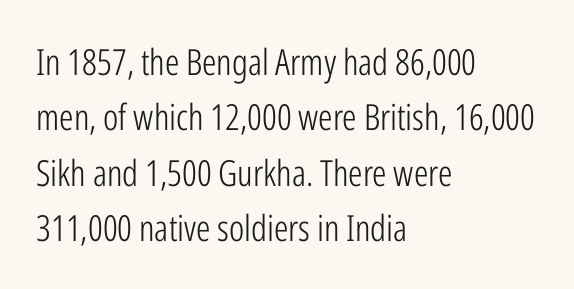
A typesetter would call this proportional, since set widths differ per character. Regarding serifs, this sample does without them. Stems here are at most as thick as an everyday book face. The leading is moderate, giving the passage an even texture.
